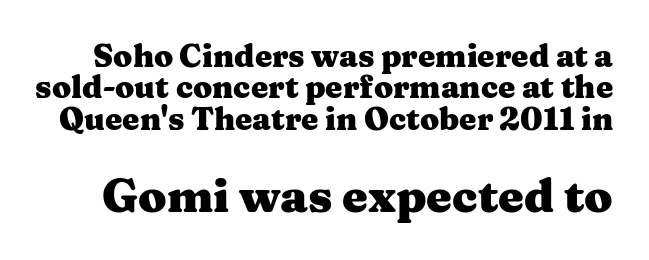
The image shows 46 px heavy, wide serif type, upright; set tight line spacing (1.01x), normal letter spacing, not underlined; the second (bottom) block is 1.48x larger; medium stroke contrast and a medium x-height.
